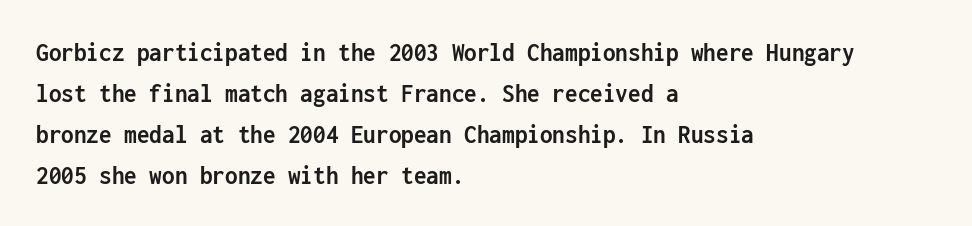
The space beneath each line is pristine and unruled. The passage shown stacks its lines at a standard gap. The letters are bold, with thick, heavy strokes. The characters display no serif detailing; their extremities are plain. Tracking here is standard; glyphs follow each other at the usual distance. Think of a typewriter: that constant character pitch is what you see here.
